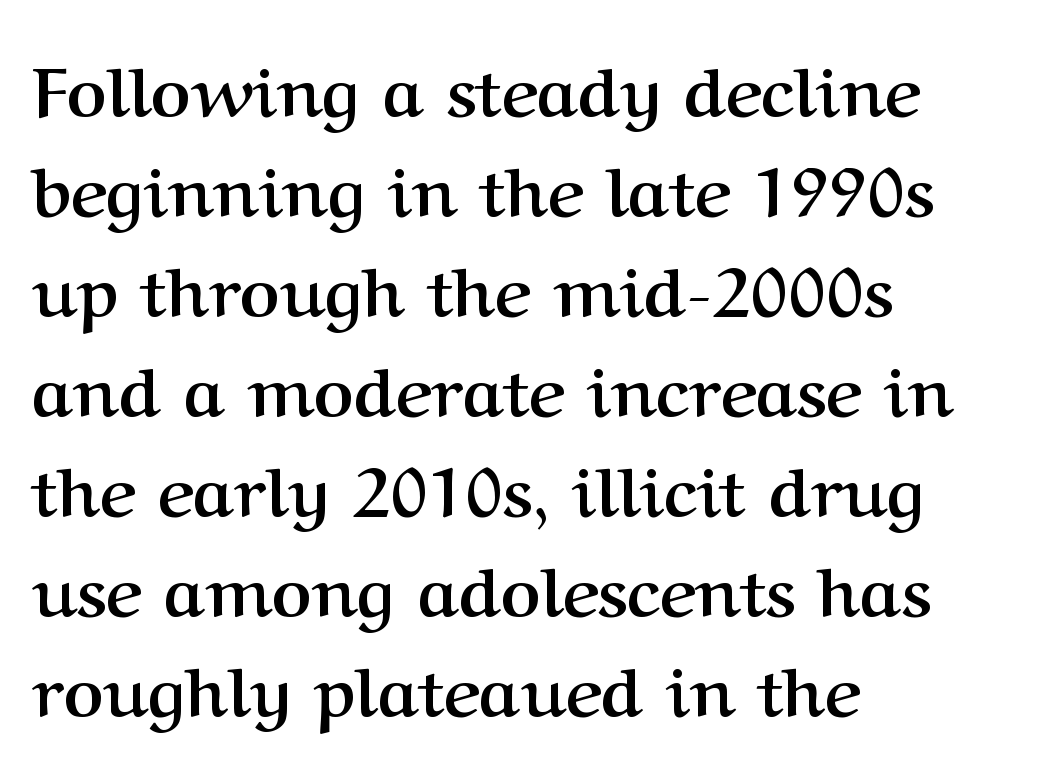
Q: Is the text bold? A: Yes.
Q: Is the text italic (slanted)? A: No, it is upright.
Q: Is the typeface a serif or a sans-serif typeface? A: Serif.
Q: Is the text underlined? A: No.
Q: How is the paragraph aligned? A: Left-aligned.
Q: Is the spacing between letters normal or unusually wide? A: Normal.
Q: Is the spacing between lines tight, normal or loose? A: Normal.
Q: Width (condensed, normal, or wide)? A: Normal.
Q: Stroke contrast? A: Medium.
Q: x-height? A: Medium.
Q: Monospaced? A: No.
